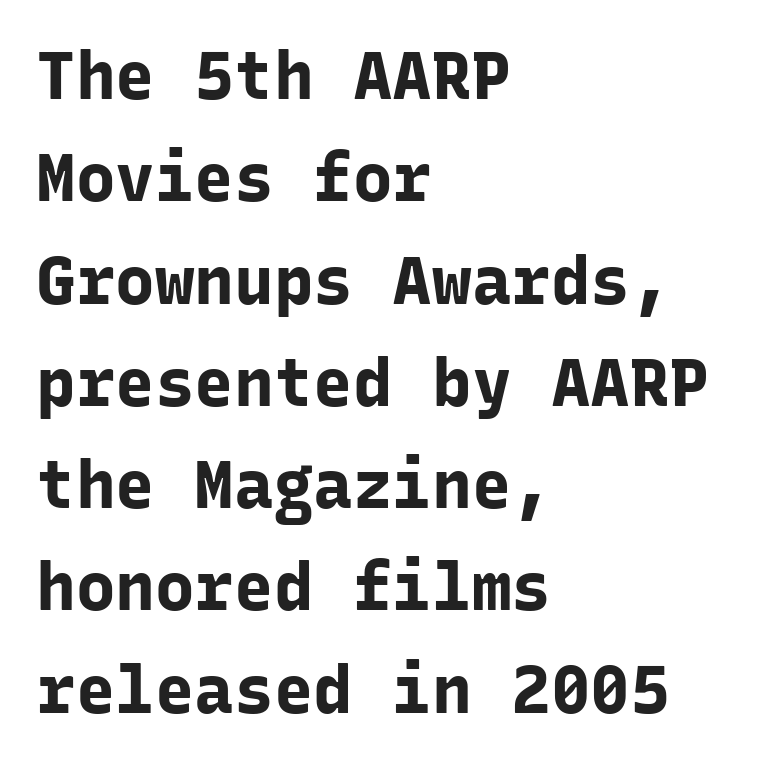
Caption: bold face, heavy strokes. The compositor pushed each line to the left boundary. Interline gaps are of average width in this sample. Only glyphs here, with clear space below each row. These lines are rendered in a fixed-pitch font. Is the letter spacing exaggerated? No — it looks like the ordinary default.
